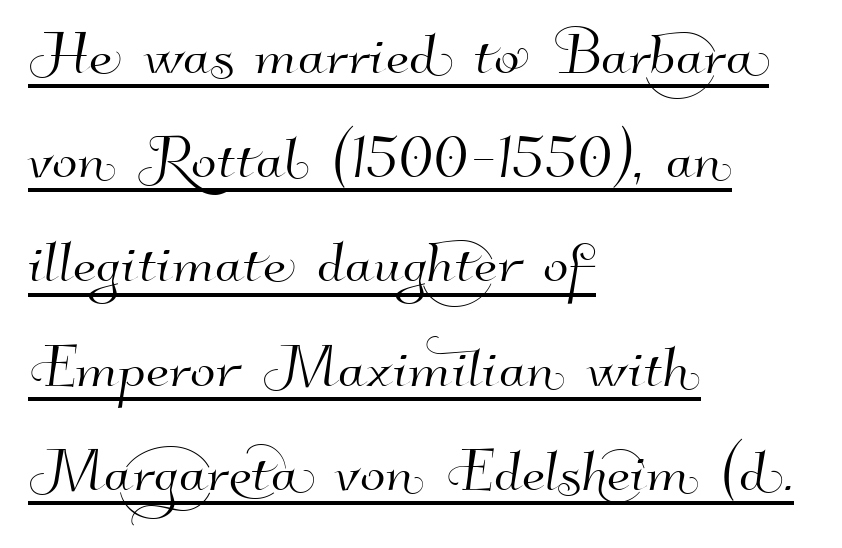
{"serif": "no", "width": "normal", "stroke_contrast": "high", "x_height": "small", "monospaced": "no", "underline": "yes", "align": "left", "line_spacing": "normal", "line_spacing_ratio": 1.39, "letter_spacing": "normal", "letter_spacing_em": 0.0, "glyph_px": 75}
